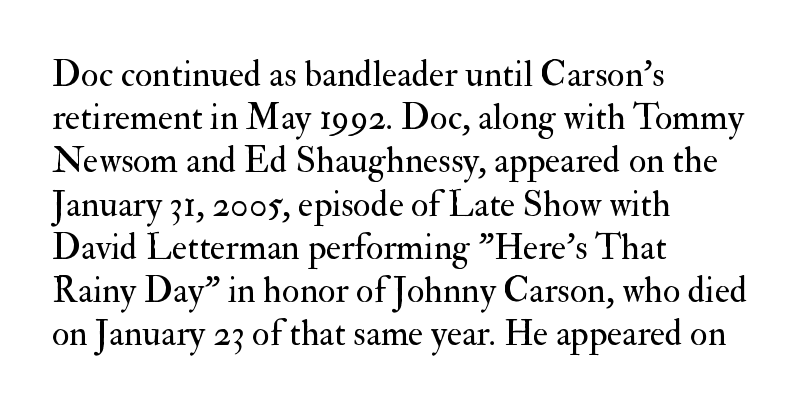
Each letter keeps its own natural width here, so spacing adapts to shape. Rule under the text: the space is simply empty. Does the copy run flush right? No — it runs flush left. Stems and bowls with no extra thickness — not bold. The rendering keeps characters at their native spacing. Italic: no, the glyphs are upright roman.
